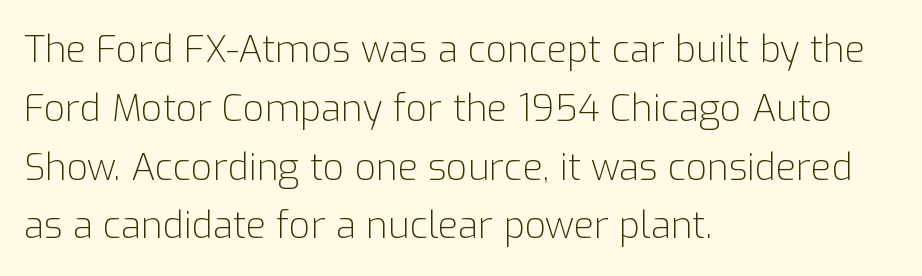
The image shows 37 px light sans-serif type, upright; set left-aligned, normal line spacing (1.59x), normal letter spacing, not underlined; low stroke contrast and a medium x-height.
